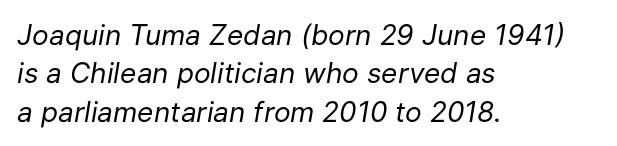
{"italic": "yes", "lean": "right", "slant_degrees": 9, "bold": "no", "weight": "regular", "width": "normal", "stroke_contrast": "low", "x_height": "medium", "monospaced": "no", "underline": "no", "align": "left", "line_spacing": "normal", "line_spacing_ratio": 1.37, "letter_spacing": "normal", "letter_spacing_em": 0.0, "glyph_px": 28}
